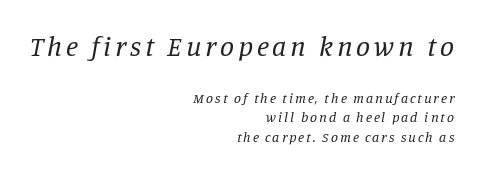
Stroke thickness stays within the range of a standard reading face or lighter. The rendering uses natural spacing where letterforms have individual widths. The passage is arranged like a letterhead date or caption credit — flush right. Serifs: yes, visible at the terminals of the letterforms.
